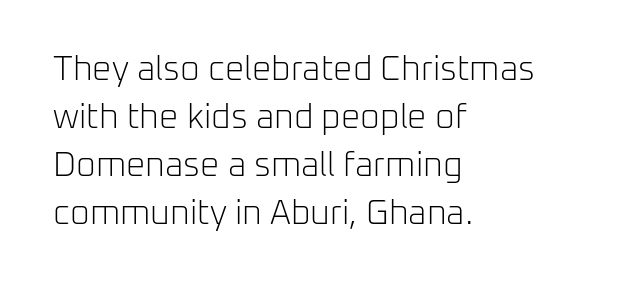
Look at the bottom of the vertical strokes: they stop flat, with no serifs. Just letters on the line, the space beneath them empty. Varying glyph widths throughout — classic text-font behaviour. Left-aligned paragraph, ragged on the right. Short note: letters normally spaced. The typesetting does not lean heavy: it is not bold.
